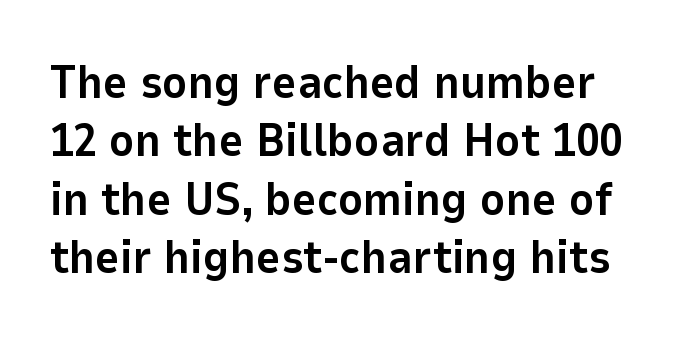
Q: Is the text bold? A: Yes.
Q: Is the text italic (slanted)? A: No, it is upright.
Q: Is the typeface a serif or a sans-serif typeface? A: Sans-serif.
Q: Is the text underlined? A: No.
Q: Is the spacing between letters normal or unusually wide? A: Normal.
Q: Width (condensed, normal, or wide)? A: Normal.
Q: Stroke contrast? A: Low.
Q: x-height? A: Medium.
Q: Monospaced? A: No.
